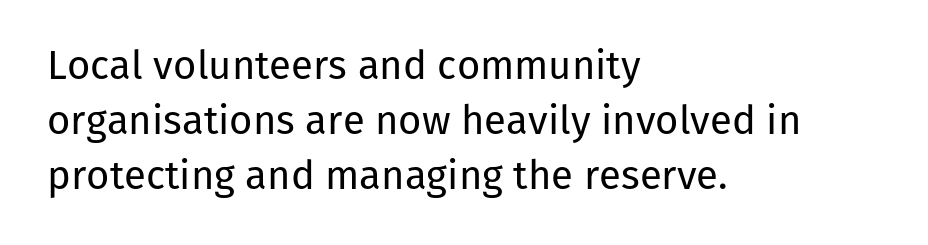
On a weight scale, this lands at 450 or below. Examine the stroke ends and you'll find no serifs. These lines are rendered in a variable-pitch font. Underline: absent.
